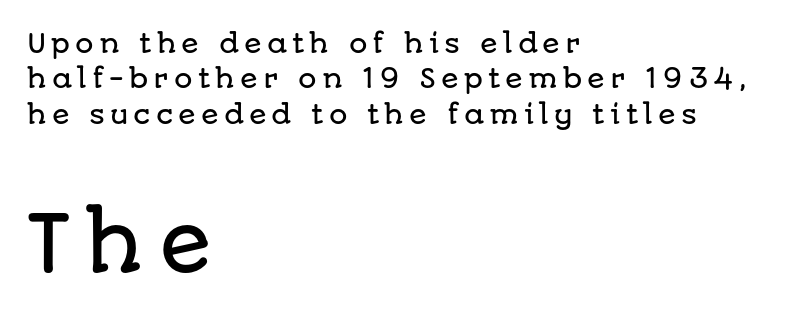
The image shows 78 px sans-serif type, upright; set left-aligned, normal line spacing (1.36x), not underlined; the second (bottom) block is 3.0x larger; low stroke contrast and a large x-height.
